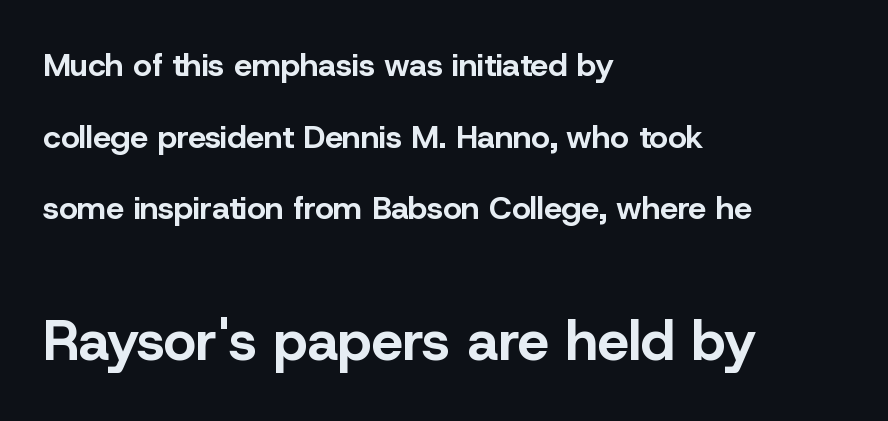
Note the varied advance widths — an 'i' is clearly narrower than an 'm'. Grotesque or geometric, the face here clearly has no serifs. The ragged edge is on the right, which tells us the setting is flush left. The characters look thick and weighty, a clear bold.
